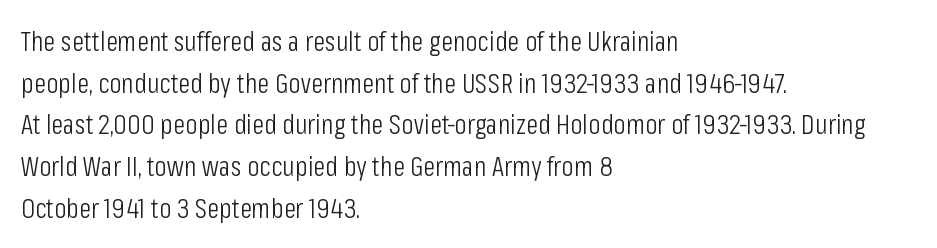
The image shows 28 px light, condensed sans-serif type, upright; set left-aligned, normal line spacing (1.49x), normal letter spacing, not underlined; low stroke contrast and a medium x-height.
